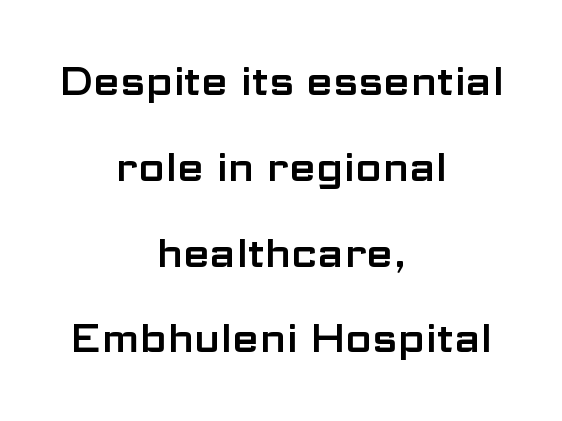
Is the letter spacing exaggerated? No — it looks like the ordinary default. Serif or sans? Sans — the stroke terminals are bare. The axis of the letterforms is exactly vertical. The whitespace from short lines is split evenly between both sides.
